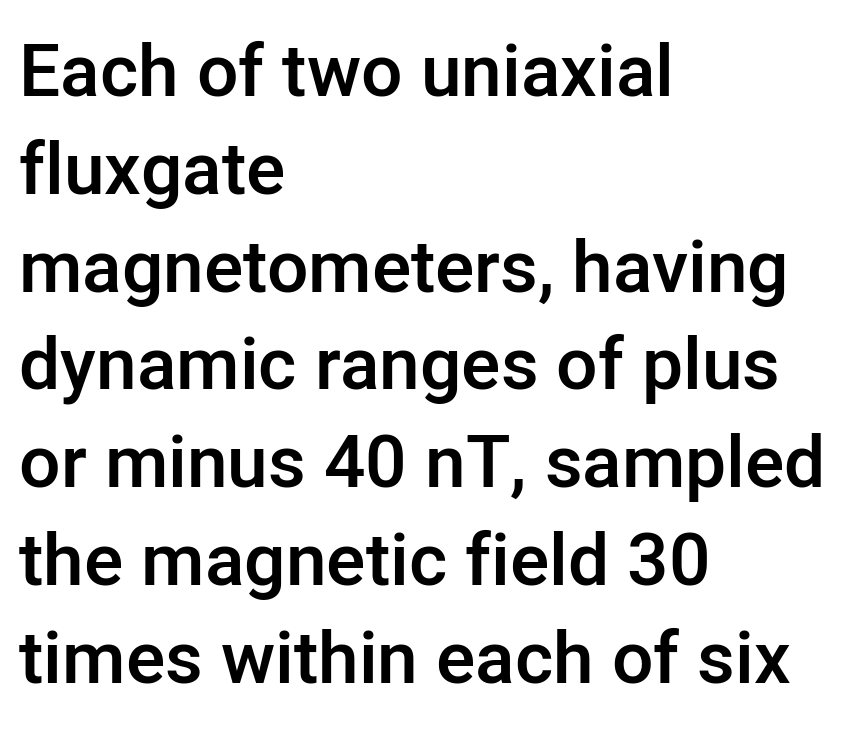
{"serif": "no", "italic": "no", "bold": "semi", "weight": "semibold", "width": "normal", "stroke_contrast": "low", "x_height": "medium", "monospaced": "no", "underline": "no", "align": "left", "line_spacing": "normal", "line_spacing_ratio": 1.34, "letter_spacing": "normal", "letter_spacing_em": 0.0, "glyph_px": 73}
